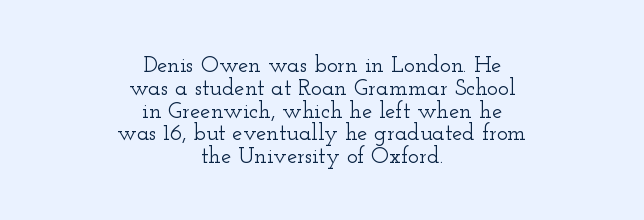
{"italic": "no", "underline": "no", "align": "center", "line_spacing": "tight", "line_spacing_ratio": 0.99, "letter_spacing": "normal", "letter_spacing_em": 0.0, "glyph_px": 23}
